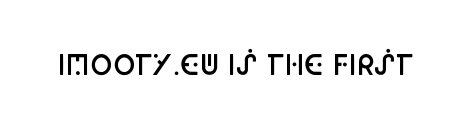
The image shows 27 px text type, upright; set normal letter spacing, not underlined.
